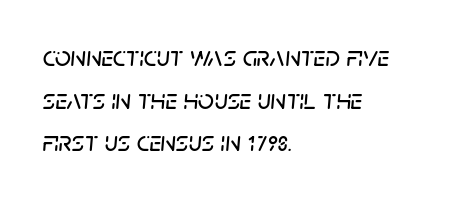
The image shows 28 px text type, italic (leaning right); set left-aligned, normal line spacing (1.52x), normal letter spacing, not underlined; low stroke contrast and a large x-height.
